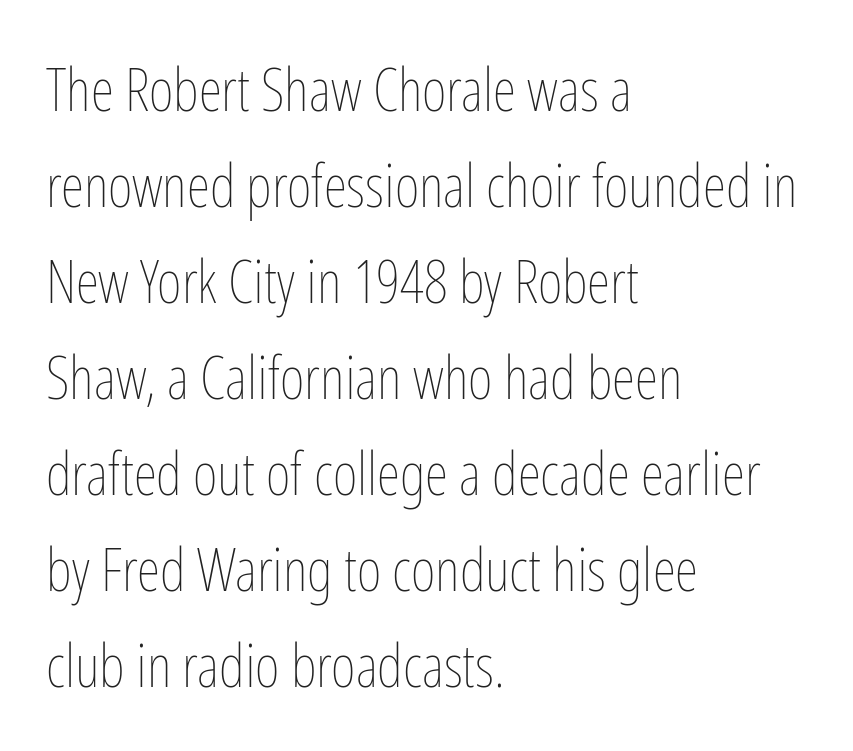
Q: Is the text bold? A: No.
Q: Is the text italic (slanted)? A: No, it is upright.
Q: Is the text underlined? A: No.
Q: How is the paragraph aligned? A: Left-aligned.
Q: Is the spacing between letters normal or unusually wide? A: Normal.
Q: Is the spacing between lines tight, normal or loose? A: Normal.
Q: Width (condensed, normal, or wide)? A: Condensed.
Q: Stroke contrast? A: Low.
Q: x-height? A: Medium.
Q: Monospaced? A: No.
